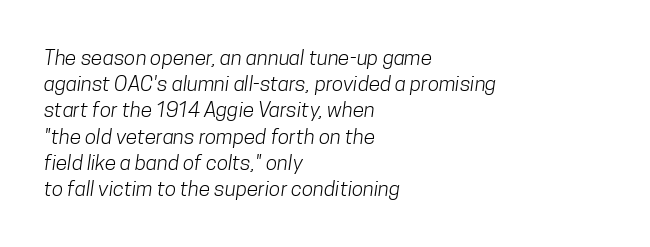
The image shows 21 px text type; set left-aligned, normal line spacing (1.25x), normal letter spacing, not underlined.
